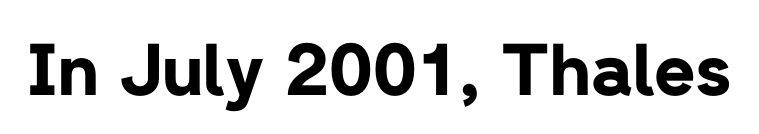
The axis of the letterforms is exactly vertical. Default kerning and tracking; the words read as compact shapes. The typeface chosen for these lines omits serifs. Emphasis by weight is at full strength: bold.
